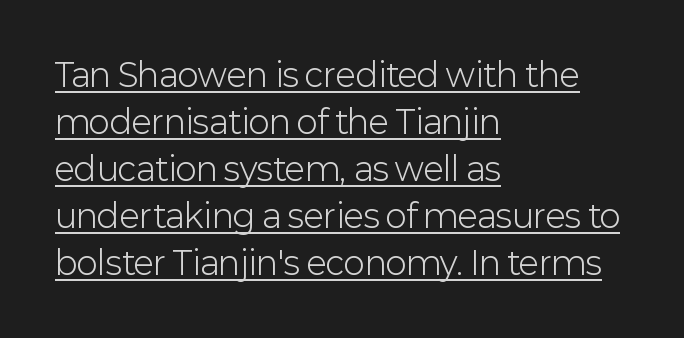
The image shows 32 px light sans-serif type, upright; set left-aligned, normal line spacing (1.47x), normal letter spacing, underlined; low stroke contrast and a medium x-height.
